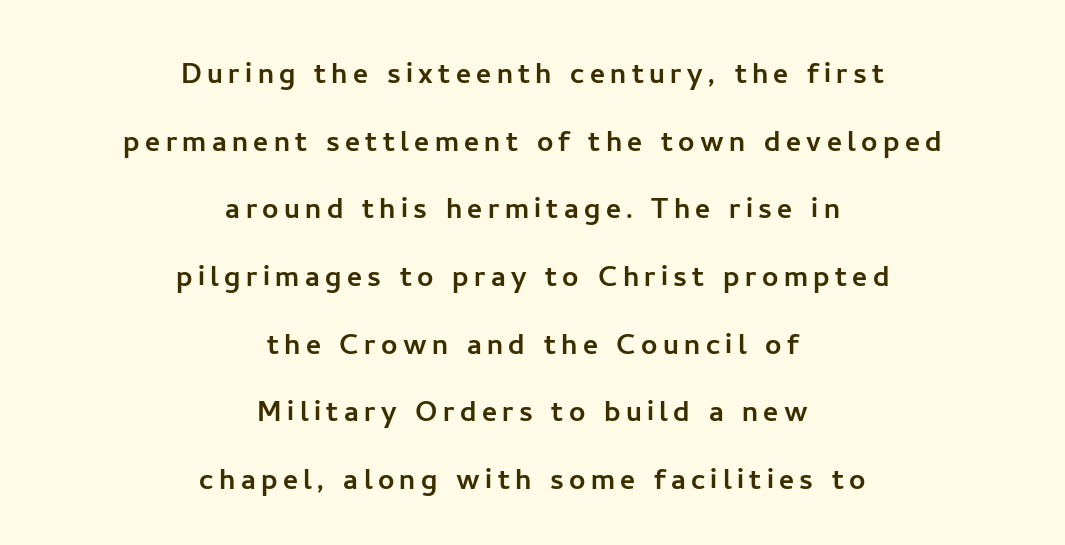
When letters stand straight like this, we call the style roman or upright. The face used here is proportionally spaced, like ordinary book or web type. The space beneath each line is pristine and unruled. Font category for this specimen: sans-serif.
